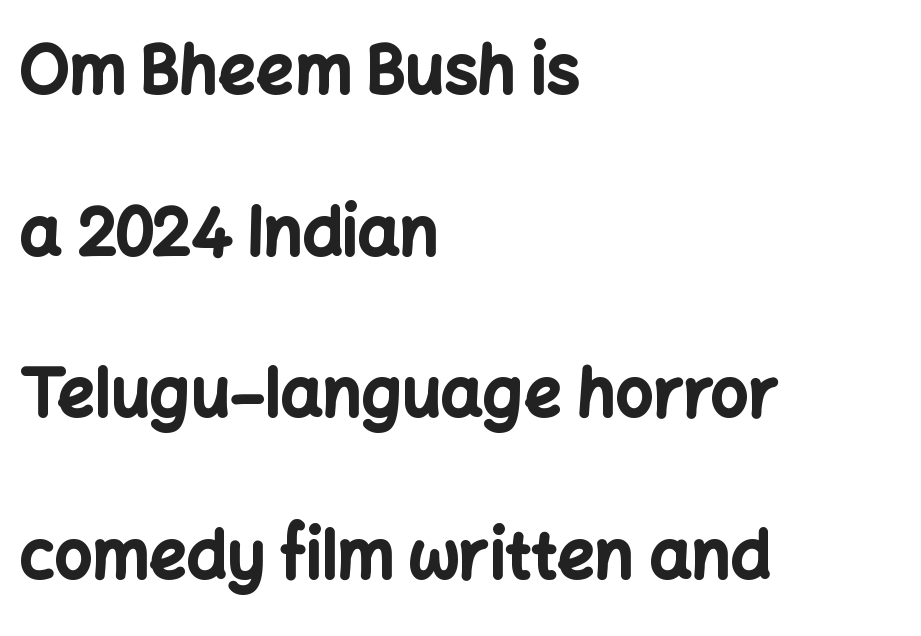
Q: Is the text bold? A: Yes.
Q: Is the text italic (slanted)? A: No, it is upright.
Q: Is the typeface a serif or a sans-serif typeface? A: Sans-serif.
Q: Is the text underlined? A: No.
Q: How is the paragraph aligned? A: Left-aligned.
Q: Is the spacing between letters normal or unusually wide? A: Normal.
Q: Is the spacing between lines tight, normal or loose? A: Loose.
Q: Width (condensed, normal, or wide)? A: Normal.
Q: Stroke contrast? A: Low.
Q: x-height? A: Medium.
Q: Monospaced? A: No.
